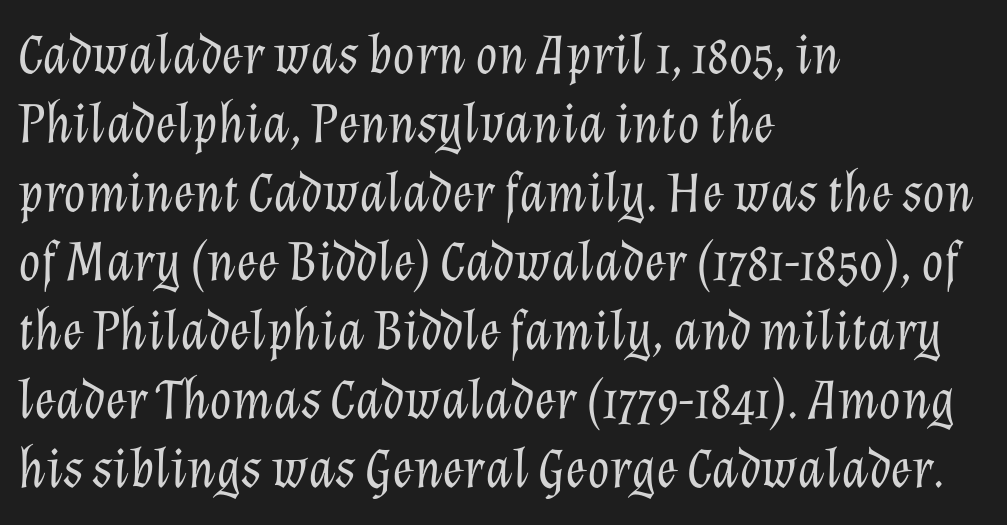
{"italic": "yes", "lean": "right", "slant_degrees": 12, "bold": "no", "weight": "light", "width": "normal", "stroke_contrast": "low", "x_height": "medium", "monospaced": "no", "underline": "no", "align": "left", "line_spacing_ratio": 1.21, "letter_spacing": "normal", "letter_spacing_em": 0.0, "glyph_px": 57}
